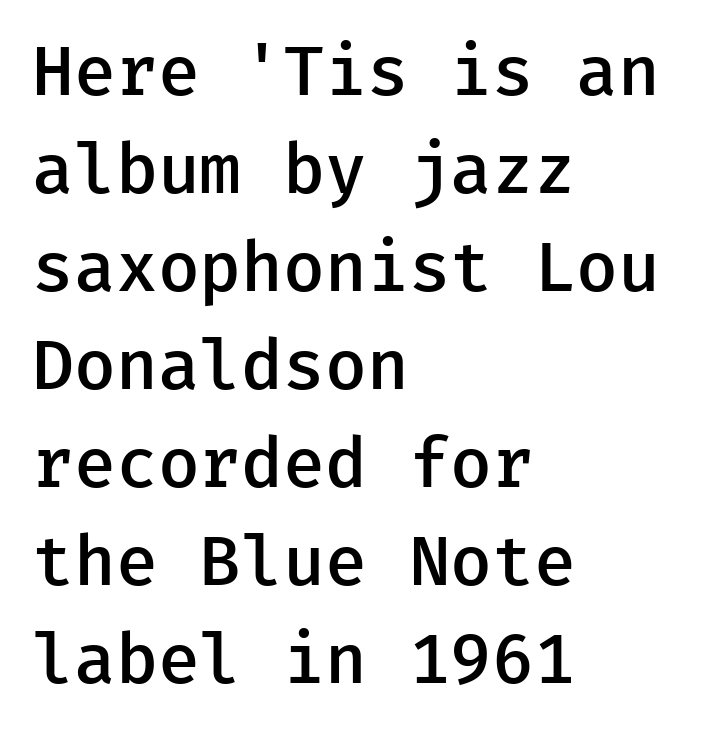
The image shows 68 px semibold sans-serif type, upright; set left-aligned, normal line spacing (1.44x), normal letter spacing, not underlined; low stroke contrast and a medium x-height.
